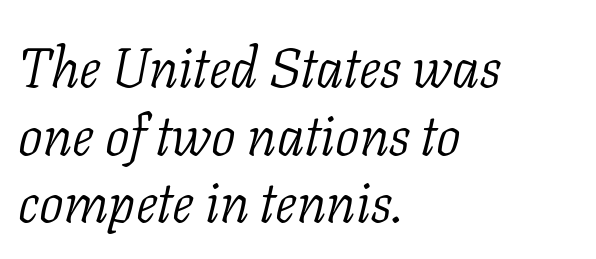
Italic? Definitely — the glyphs are oblique. Stroke terminals: seriffed. This sample is left-justified, so line endings fall wherever the words run out. Here the designer chose a conventional face with non-uniform glyph widths. Each row of text sits above clean, open space. The passage shown is not bold in any degree.
